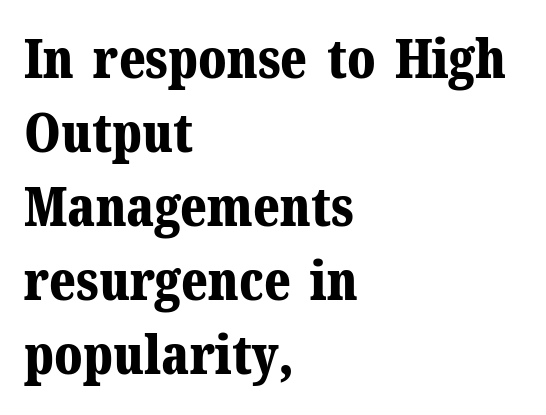
{"serif": "yes", "italic": "no", "bold": "yes", "weight": "bold", "width": "normal", "stroke_contrast": "medium", "x_height": "medium", "monospaced": "no", "underline": "no", "align": "left", "line_spacing": "normal", "line_spacing_ratio": 1.37, "letter_spacing": "normal", "letter_spacing_em": 0.0, "glyph_px": 54}
